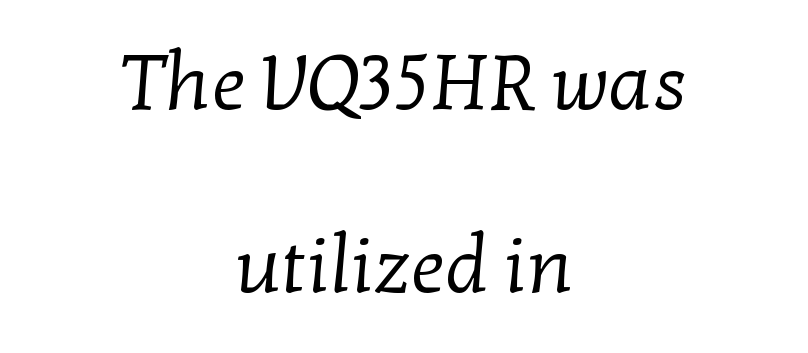
{"serif": "yes", "bold": "no", "weight": "regular", "width": "normal", "stroke_contrast": "low", "x_height": "medium", "monospaced": "no", "underline": "no", "align": "center", "line_spacing": "loose", "line_spacing_ratio": 2.35, "letter_spacing": "normal", "letter_spacing_em": 0.0, "glyph_px": 78}
